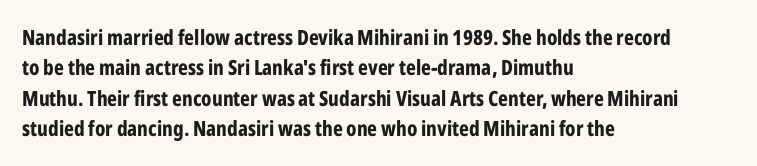
The image shows 21 px bold type, upright; set left-aligned, normal line spacing (1.45x), normal letter spacing, not underlined.
